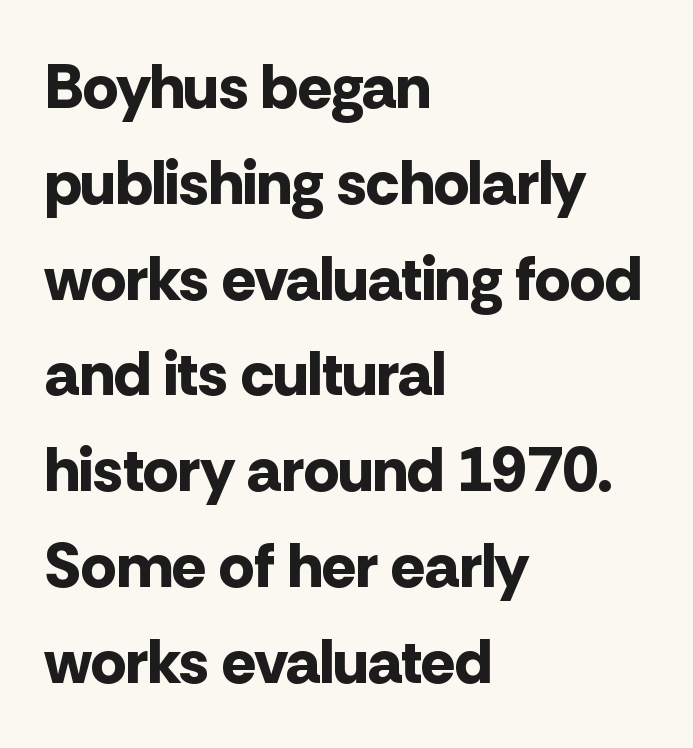
Q: Is the text bold? A: Yes.
Q: Is the text italic (slanted)? A: No, it is upright.
Q: Is the typeface a serif or a sans-serif typeface? A: Sans-serif.
Q: Is the text underlined? A: No.
Q: How is the paragraph aligned? A: Left-aligned.
Q: Is the spacing between letters normal or unusually wide? A: Normal.
Q: Is the spacing between lines tight, normal or loose? A: Normal.
Q: Width (condensed, normal, or wide)? A: Normal.
Q: Stroke contrast? A: Low.
Q: x-height? A: Medium.
Q: Monospaced? A: No.
